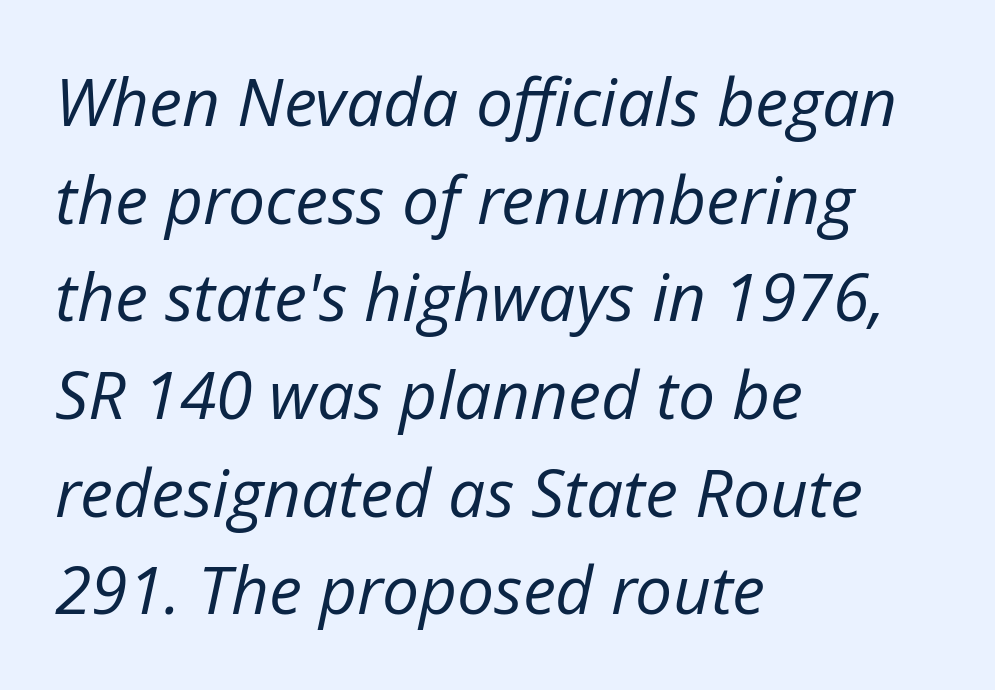
Q: Is the text bold? A: No.
Q: Is the text italic (slanted)? A: Yes, it leans right by about 12 degrees.
Q: Is the text underlined? A: No.
Q: How is the paragraph aligned? A: Left-aligned.
Q: Is the spacing between letters normal or unusually wide? A: Normal.
Q: Is the spacing between lines tight, normal or loose? A: Normal.
Q: Width (condensed, normal, or wide)? A: Normal.
Q: Stroke contrast? A: Low.
Q: x-height? A: Medium.
Q: Monospaced? A: No.
